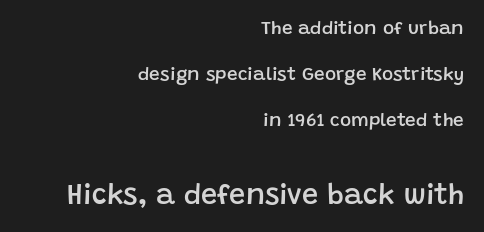
The image shows 29 px semibold sans-serif type, upright; set right-aligned, loose line spacing (2.43x), normal letter spacing, not underlined; the second (bottom) block is 1.53x larger; low stroke contrast and a large x-height.
